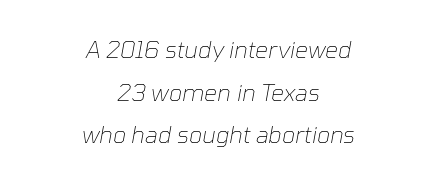
{"italic": "yes", "lean": "right", "slant_degrees": 10, "bold": "no", "underline": "no", "align": "center", "line_spacing_ratio": 1.85, "letter_spacing": "normal", "letter_spacing_em": 0.0, "glyph_px": 23}
